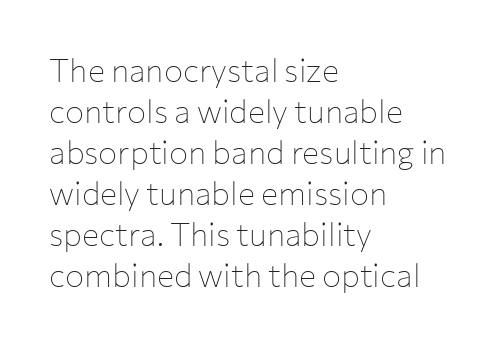
{"serif": "no", "italic": "no", "bold": "no", "weight": "thin", "width": "normal", "stroke_contrast": "low", "x_height": "medium", "monospaced": "no", "underline": "no", "align": "left", "line_spacing": "normal", "line_spacing_ratio": 1.28, "letter_spacing": "normal", "letter_spacing_em": 0.0, "glyph_px": 32}
